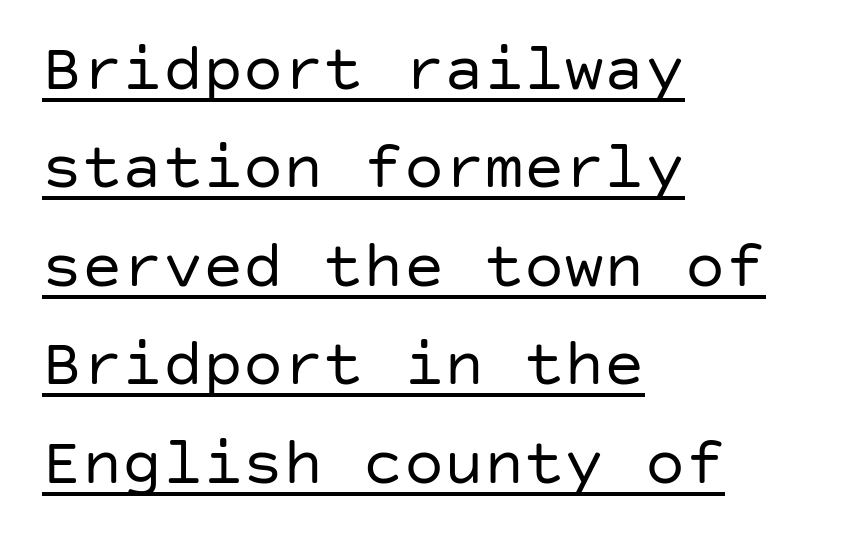
A sans-serif font was chosen for this passage. A typesetter would mark this as roman, not italic. Evenly set lines give the paragraph a standard silhouette. One-word summary of the alignment: left.
